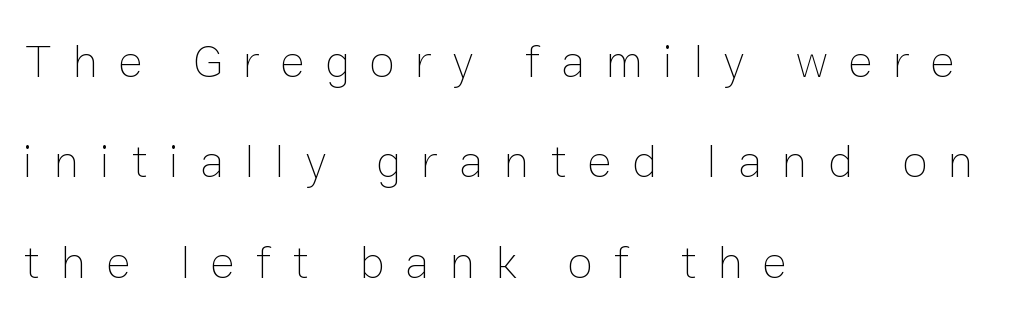
Q: Is the text bold? A: No.
Q: Is the text italic (slanted)? A: No, it is upright.
Q: Is the text underlined? A: No.
Q: How is the paragraph aligned? A: Left-aligned.
Q: Is the spacing between letters normal or unusually wide? A: Unusually wide.
Q: Is the spacing between lines tight, normal or loose? A: Loose.
Q: Width (condensed, normal, or wide)? A: Normal.
Q: Stroke contrast? A: Low.
Q: x-height? A: Medium.
Q: Monospaced? A: No.
